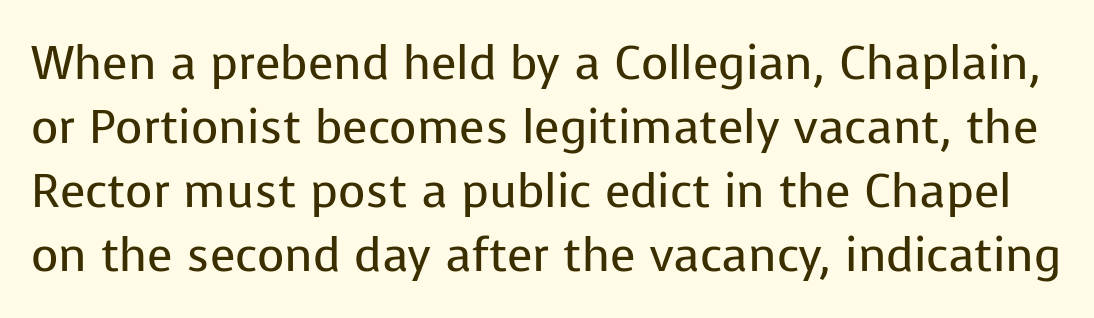
The rendering keeps characters at their native spacing. The cut favours lightness, reaching ordinary text weight at its darkest. Proportional: the letters do not fall into vertical columns. The area under the type is left untouched. Is there much room between lines? A standard amount, neither cramped nor airy.
